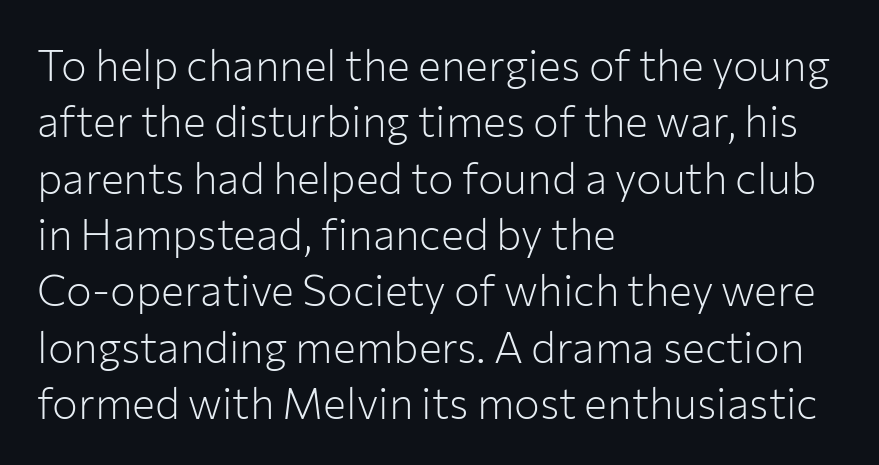
This rendering uses left alignment, leaving the right contour irregular. The letters sit at their default tracking, neither squeezed nor spread. Vertically, the passage feels balanced, rows spaced as you'd expect. Each letter keeps its own natural width here, so spacing adapts to shape. Nothing heavy about these letters — not bold at all.
